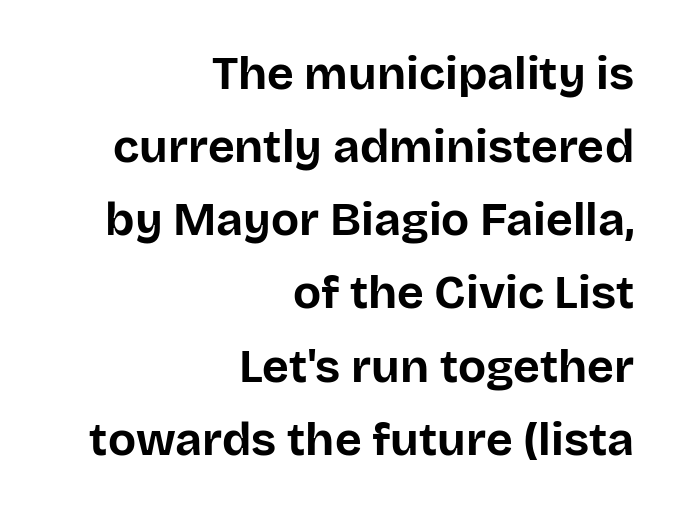
{"serif": "no", "italic": "no", "bold": "yes", "weight": "bold", "width": "normal", "stroke_contrast": "low", "x_height": "large", "monospaced": "no", "underline": "no", "align": "right", "line_spacing": "normal", "line_spacing_ratio": 1.59, "letter_spacing": "normal", "letter_spacing_em": 0.0, "glyph_px": 46}
